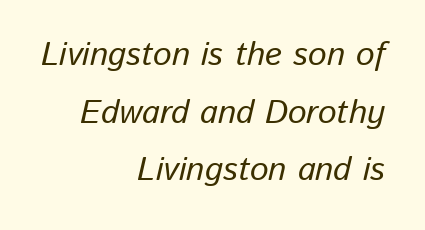
{"italic": "yes", "lean": "right", "slant_degrees": 13, "width": "normal", "stroke_contrast": "low", "x_height": "medium", "monospaced": "no", "underline": "no", "align": "right", "line_spacing_ratio": 1.75, "letter_spacing": "normal", "letter_spacing_em": 0.0, "glyph_px": 33}
